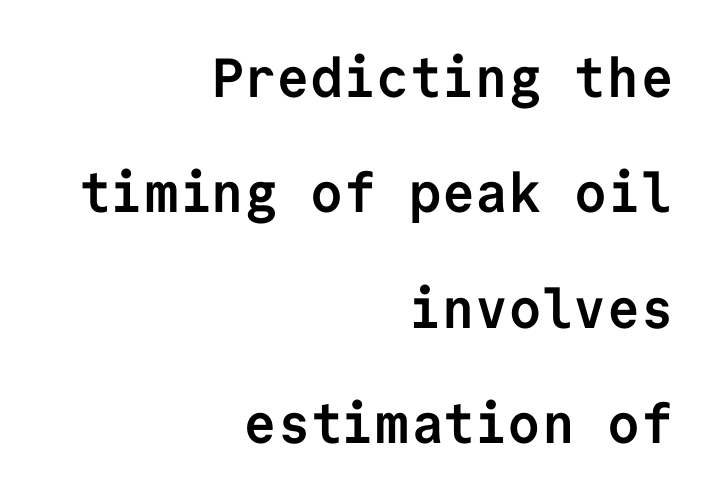
Q: Is the text bold? A: Yes.
Q: Is the text italic (slanted)? A: No, it is upright.
Q: Is the typeface a serif or a sans-serif typeface? A: Sans-serif.
Q: Is the text underlined? A: No.
Q: How is the paragraph aligned? A: Right-aligned.
Q: Is the spacing between letters normal or unusually wide? A: Normal.
Q: Is the spacing between lines tight, normal or loose? A: Loose.
Q: Width (condensed, normal, or wide)? A: Normal.
Q: Stroke contrast? A: Low.
Q: x-height? A: Medium.
Q: Monospaced? A: Yes.
